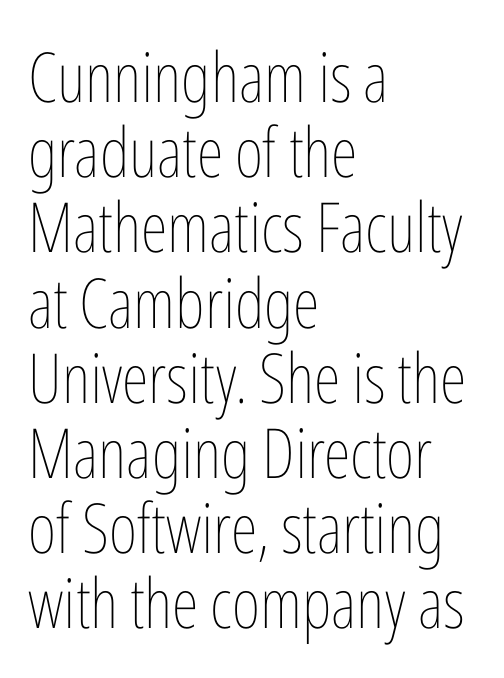
Q: Is the text bold? A: No.
Q: Is the text italic (slanted)? A: No, it is upright.
Q: Is the text underlined? A: No.
Q: How is the paragraph aligned? A: Left-aligned.
Q: Is the spacing between letters normal or unusually wide? A: Normal.
Q: Is the spacing between lines tight, normal or loose? A: Tight.
Q: Width (condensed, normal, or wide)? A: Condensed.
Q: Stroke contrast? A: Low.
Q: x-height? A: Medium.
Q: Monospaced? A: No.
